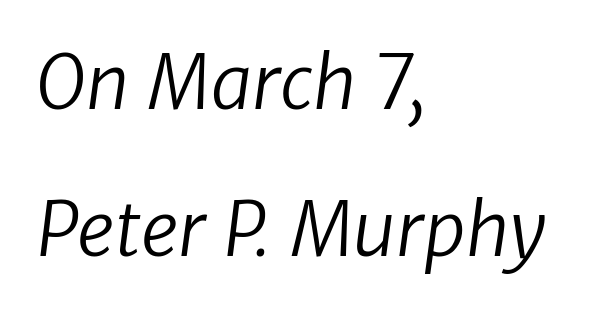
{"serif": "no", "bold": "no", "weight": "regular", "width": "normal", "stroke_contrast": "low", "x_height": "medium", "monospaced": "no", "underline": "no", "align": "left", "line_spacing": "loose", "line_spacing_ratio": 1.98, "letter_spacing": "normal", "letter_spacing_em": 0.0, "glyph_px": 74}
